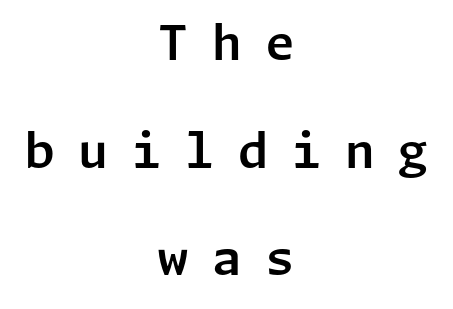
{"serif": "no", "italic": "no", "width": "normal", "stroke_contrast": "low", "x_height": "medium", "underline": "no", "align": "center", "line_spacing": "loose", "line_spacing_ratio": 2.24, "letter_spacing": "wide", "letter_spacing_em": 0.49, "glyph_px": 48}
